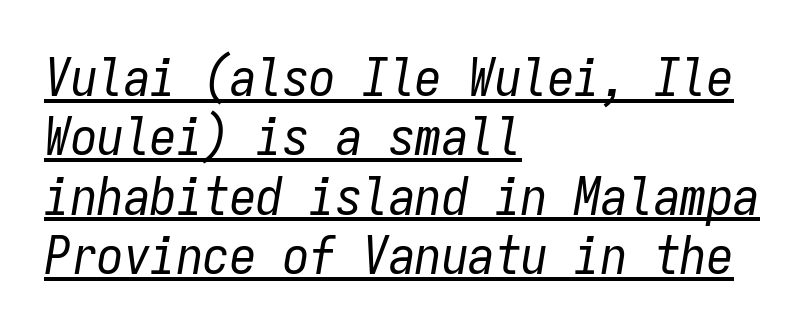
{"italic": "yes", "lean": "right", "slant_degrees": 9, "bold": "no", "weight": "regular", "width": "condensed", "stroke_contrast": "low", "x_height": "medium", "monospaced": "yes", "underline": "yes", "align": "left", "line_spacing": "tight", "line_spacing_ratio": 1.12, "letter_spacing": "normal", "letter_spacing_em": 0.0, "glyph_px": 53}
